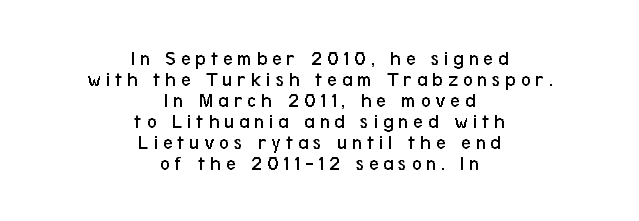
This is the regular roman posture of the typeface. No heavy texture on the line: the type isn't bold. Descenders hang freely into open space. Where is the straight margin? There isn't one; the lines are centered. Spacing between characters has been opened up far beyond the box default.
